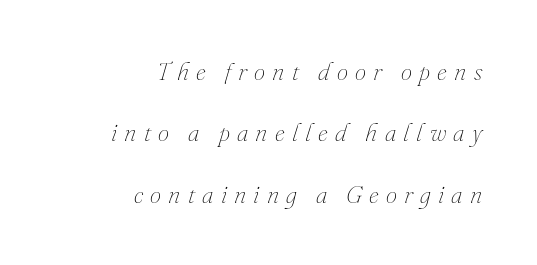
The image shows 25 px text type, italic (leaning right); set right-aligned, loose line spacing (2.46x), unusually wide letter spacing (+0.29 em), not underlined.
